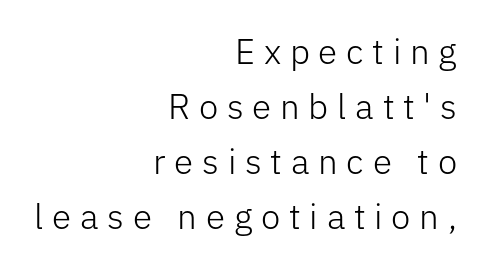
{"serif": "no", "italic": "no", "bold": "no", "weight": "light", "width": "normal", "stroke_contrast": "low", "x_height": "medium", "monospaced": "no", "underline": "no", "align": "right", "line_spacing": "normal", "line_spacing_ratio": 1.57, "letter_spacing": "wide", "letter_spacing_em": 0.25, "glyph_px": 35}
